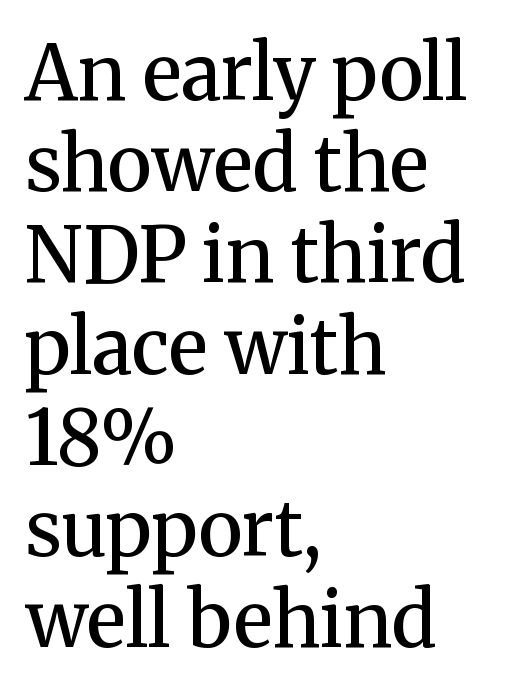
Q: Is the text bold? A: Semi-bold.
Q: Is the text italic (slanted)? A: No, it is upright.
Q: Is the typeface a serif or a sans-serif typeface? A: Serif.
Q: Is the text underlined? A: No.
Q: How is the paragraph aligned? A: Left-aligned.
Q: Is the spacing between letters normal or unusually wide? A: Normal.
Q: Width (condensed, normal, or wide)? A: Normal.
Q: Stroke contrast? A: Medium.
Q: x-height? A: Medium.
Q: Monospaced? A: No.
